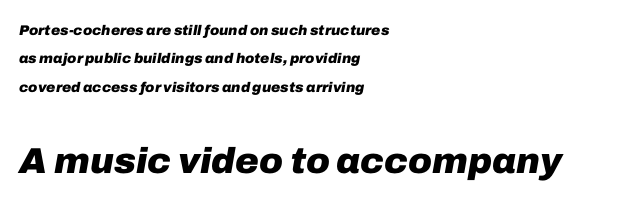
Q: Is the text bold? A: Yes.
Q: Is the text italic (slanted)? A: Yes, it leans right by about 10 degrees.
Q: Is the text underlined? A: No.
Q: How is the paragraph aligned? A: Left-aligned.
Q: Is the spacing between letters normal or unusually wide? A: Normal.
Q: Is the spacing between lines tight, normal or loose? A: Loose.
Q: Which block of text is set in a larger size, the first (top) or the second (bottom)? A: The second (bottom) one.
Q: Width (condensed, normal, or wide)? A: Normal.
Q: Stroke contrast? A: Low.
Q: x-height? A: Medium.
Q: Monospaced? A: No.
